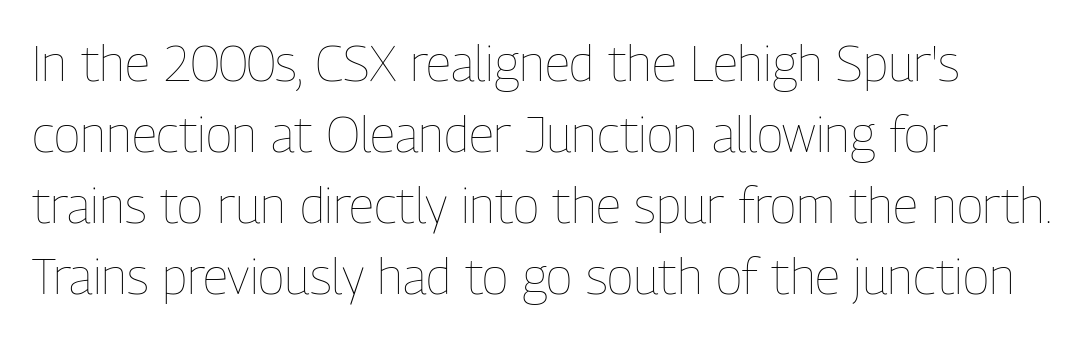
Q: Is the text bold? A: No.
Q: Is the text italic (slanted)? A: No, it is upright.
Q: Is the text underlined? A: No.
Q: How is the paragraph aligned? A: Left-aligned.
Q: Is the spacing between letters normal or unusually wide? A: Normal.
Q: Is the spacing between lines tight, normal or loose? A: Normal.
Q: Width (condensed, normal, or wide)? A: Condensed.
Q: Stroke contrast? A: Low.
Q: x-height? A: Medium.
Q: Monospaced? A: No.
